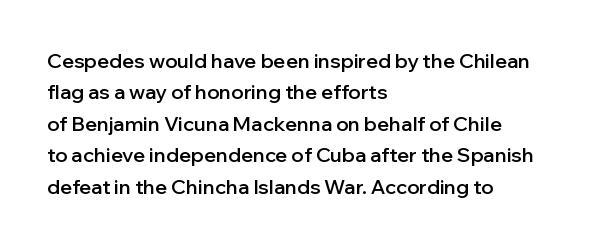
The image shows 20 px text type, upright; set left-aligned, normal line spacing (1.57x), normal letter spacing, not underlined.
